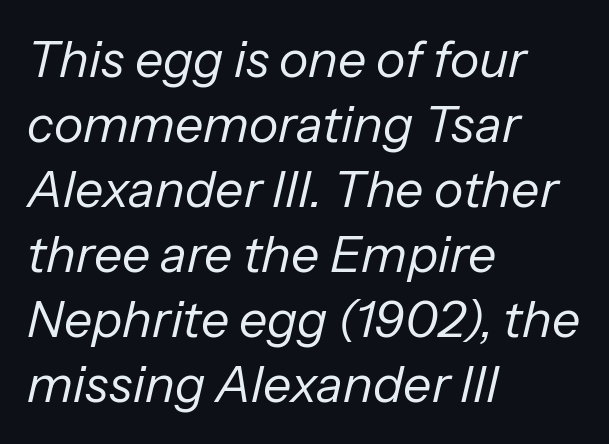
The image shows 50 px regular-weight type, italic (leaning right); set left-aligned, normal line spacing (1.3x), normal letter spacing, not underlined; low stroke contrast and a medium x-height.
